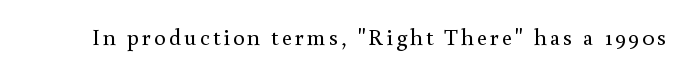
Q: Is the text bold? A: No.
Q: Is the text italic (slanted)? A: No, it is upright.
Q: Is the text underlined? A: No.
